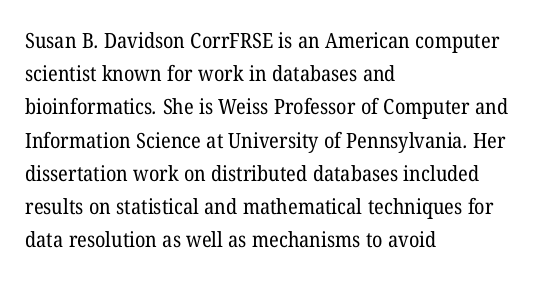
{"bold": "no", "underline": "no", "align": "left", "line_spacing": "normal", "line_spacing_ratio": 1.58, "letter_spacing": "normal", "letter_spacing_em": 0.0, "glyph_px": 21}
